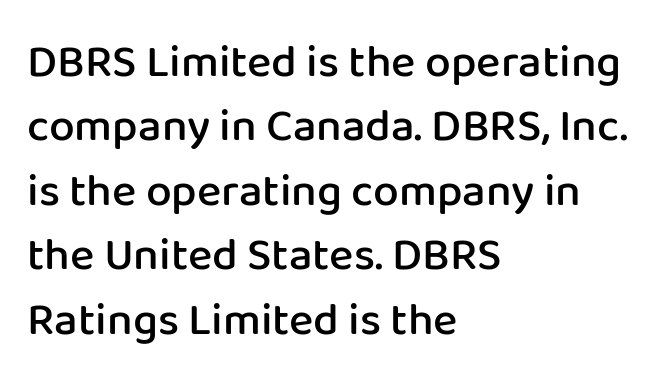
{"serif": "no", "italic": "no", "bold": "semi", "weight": "semibold", "width": "normal", "stroke_contrast": "low", "x_height": "medium", "monospaced": "no", "underline": "no", "align": "left", "line_spacing": "normal", "line_spacing_ratio": 1.4, "letter_spacing": "normal", "letter_spacing_em": 0.0, "glyph_px": 46}
